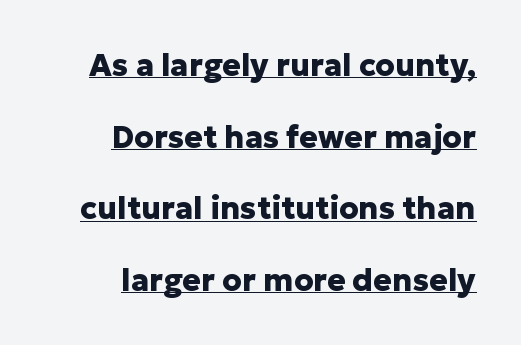
{"serif": "no", "italic": "no", "bold": "yes", "weight": "heavy", "width": "normal", "stroke_contrast": "low", "x_height": "medium", "monospaced": "no", "underline": "yes", "align": "right", "line_spacing": "loose", "line_spacing_ratio": 2.31, "letter_spacing": "normal", "letter_spacing_em": 0.0, "glyph_px": 31}
